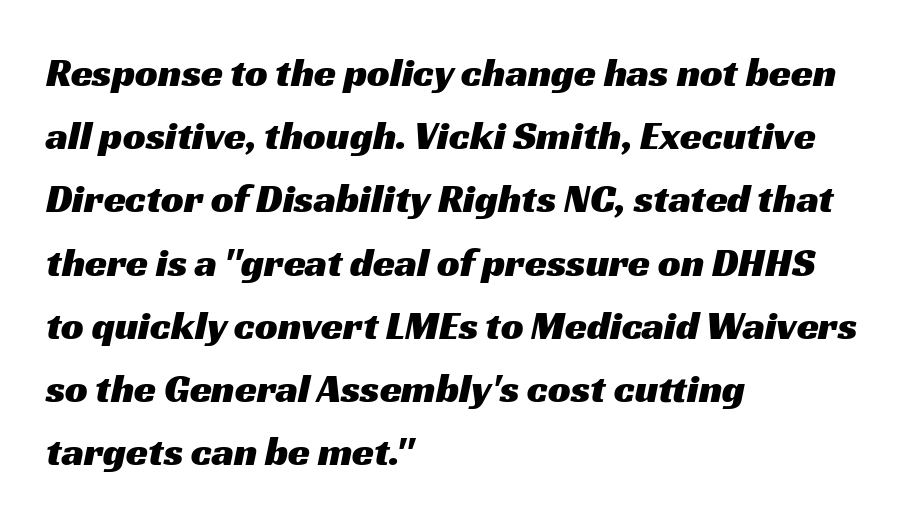
The image shows 40 px wide sans-serif type; set left-aligned, normal line spacing (1.58x), normal letter spacing, not underlined; medium stroke contrast and a medium x-height.
